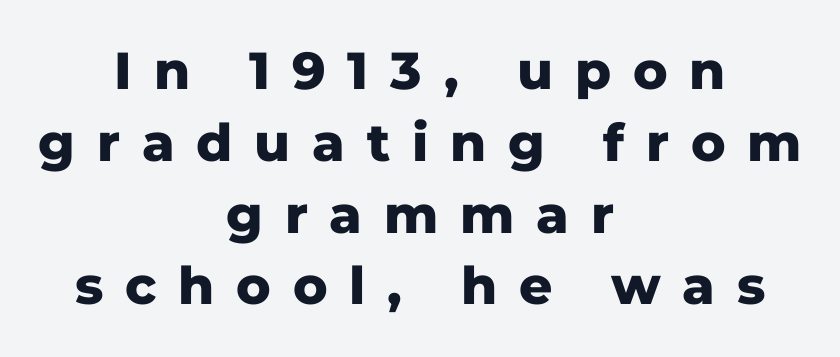
The image shows 52 px heavy sans-serif type, upright; set centered, normal line spacing (1.38x), unusually wide letter spacing (+0.42 em), not underlined; low stroke contrast and a medium x-height.
